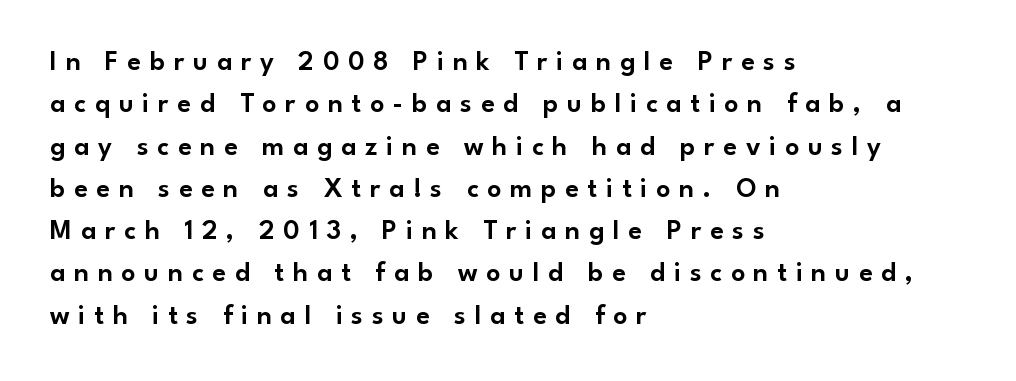
These lines are rendered in a variable-pitch font. This sample uses expanded letter spacing, leaving extra air between glyphs. Rendered with straight, roman letterforms. The rows are spaced the way most documents space them. Descenders hang freely into open space. Horizontal alignment here is leftward, the default for most running prose.
